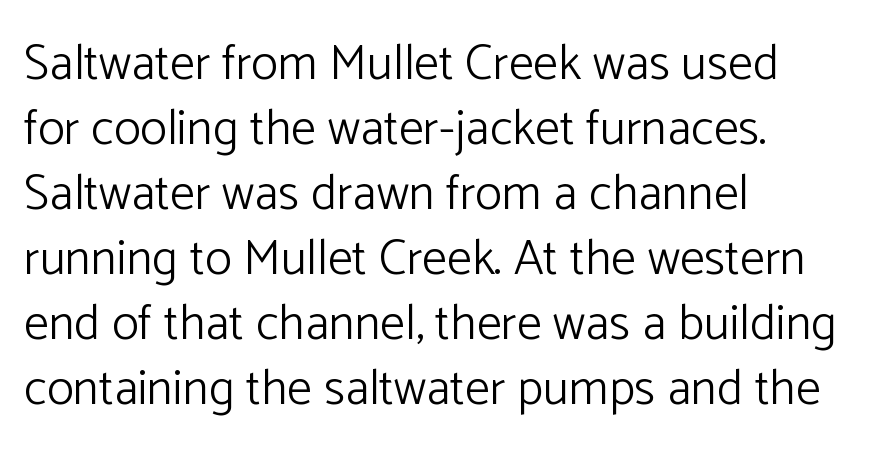
The image shows 50 px light sans-serif type, upright; set left-aligned, normal line spacing (1.3x), normal letter spacing, not underlined; low stroke contrast and a medium x-height.
